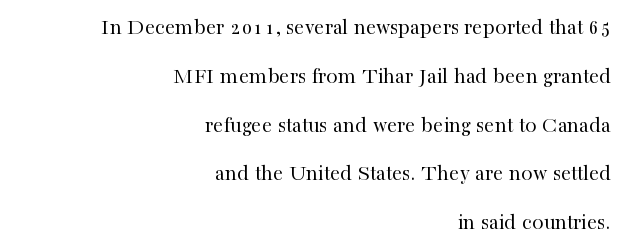
Characters remain perfectly vertical along every line. These lines stack with their right ends in a neat column. Check the space under the baseline: it is left empty. Regarding leading, the lines here are spaced well apart.
